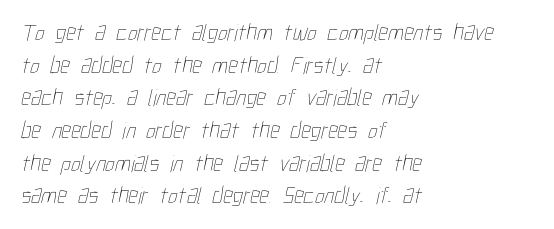
Q: Is the text bold? A: No.
Q: Is the text underlined? A: No.
Q: How is the paragraph aligned? A: Left-aligned.
Q: Is the spacing between letters normal or unusually wide? A: Normal.
Q: Is the spacing between lines tight, normal or loose? A: Normal.
